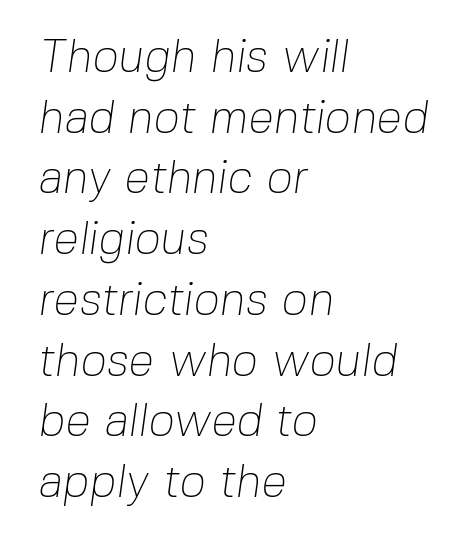
The image shows 46 px thin sans-serif type; set left-aligned, normal line spacing (1.32x), normal letter spacing, not underlined; low stroke contrast and a medium x-height.
